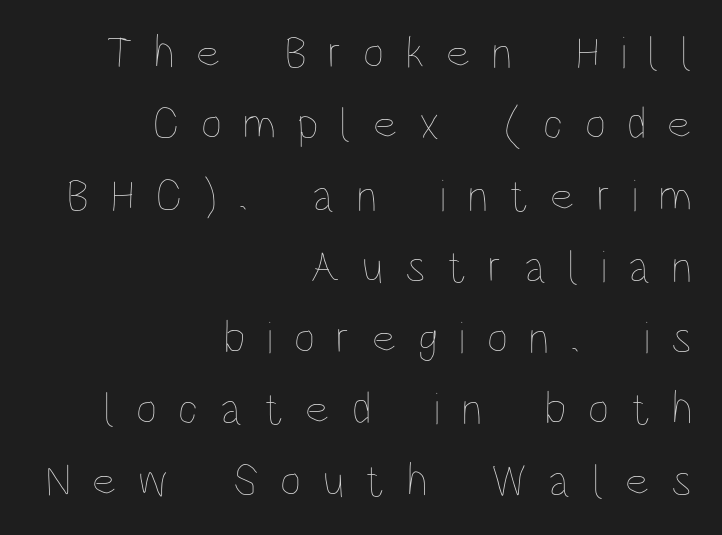
The image shows 46 px thin, condensed type, upright; set right-aligned, normal line spacing (1.55x), unusually wide letter spacing (+0.47 em), not underlined; low stroke contrast and a large x-height.
